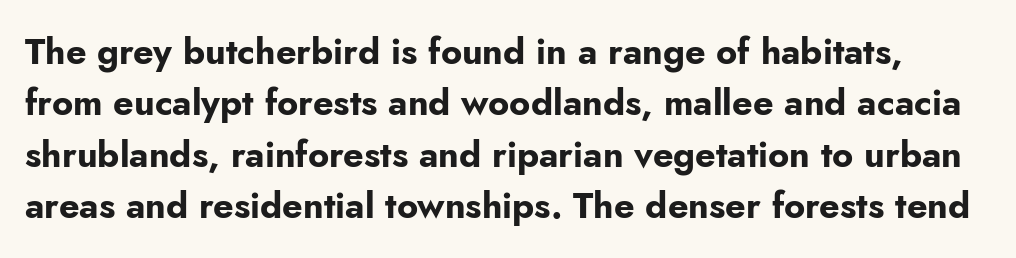
{"serif": "no", "italic": "no", "bold": "yes", "weight": "bold", "width": "normal", "stroke_contrast": "low", "x_height": "small", "monospaced": "no", "underline": "no", "line_spacing": "normal", "line_spacing_ratio": 1.43, "letter_spacing": "normal", "letter_spacing_em": 0.0, "glyph_px": 36}
